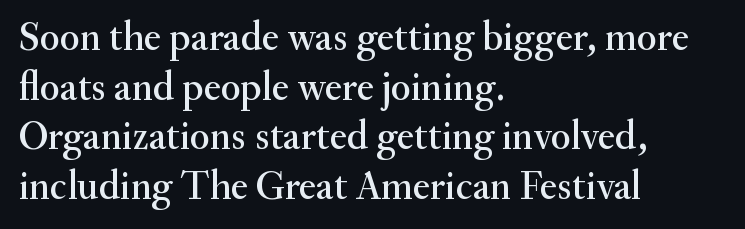
{"serif": "yes", "italic": "no", "width": "normal", "stroke_contrast": "medium", "x_height": "small", "monospaced": "no", "underline": "no", "align": "left", "line_spacing_ratio": 1.21, "letter_spacing": "normal", "letter_spacing_em": 0.0, "glyph_px": 41}
